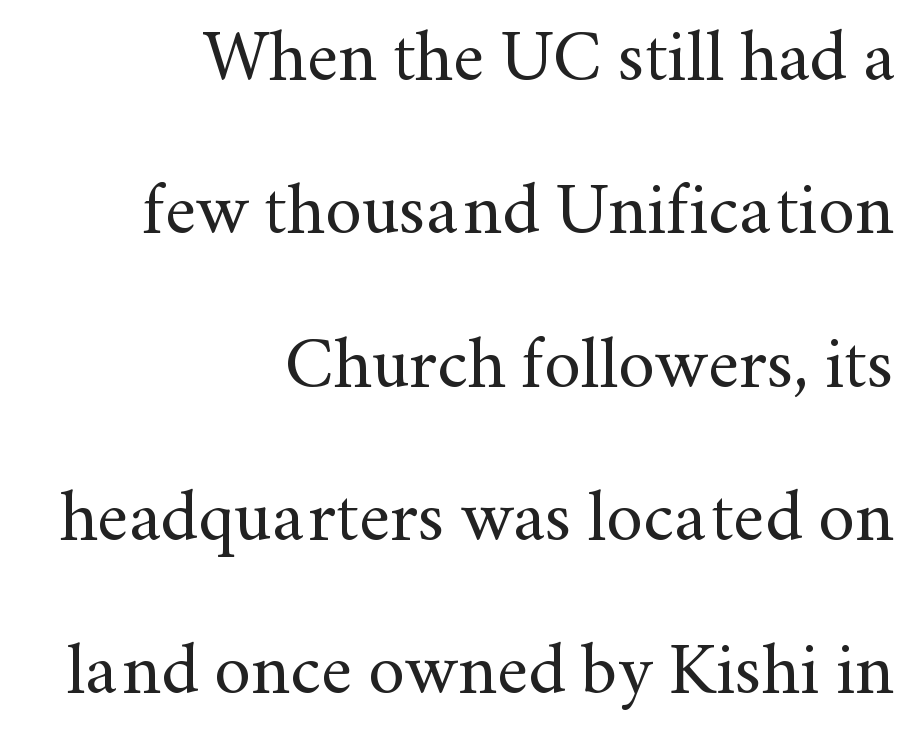
{"serif": "yes", "italic": "no", "bold": "no", "weight": "regular", "width": "normal", "stroke_contrast": "medium", "x_height": "small", "monospaced": "no", "underline": "no", "align": "right", "line_spacing": "loose", "line_spacing_ratio": 2.1, "letter_spacing": "normal", "letter_spacing_em": 0.0, "glyph_px": 73}
